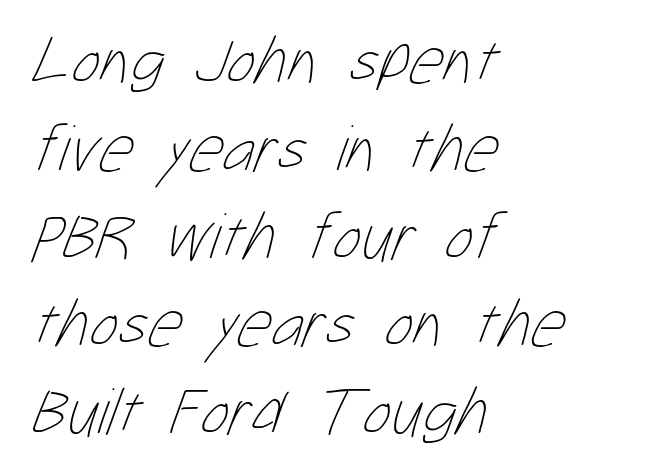
The image shows 67 px thin, condensed type; set left-aligned, normal line spacing (1.31x), normal letter spacing, not underlined; low stroke contrast and a medium x-height.
